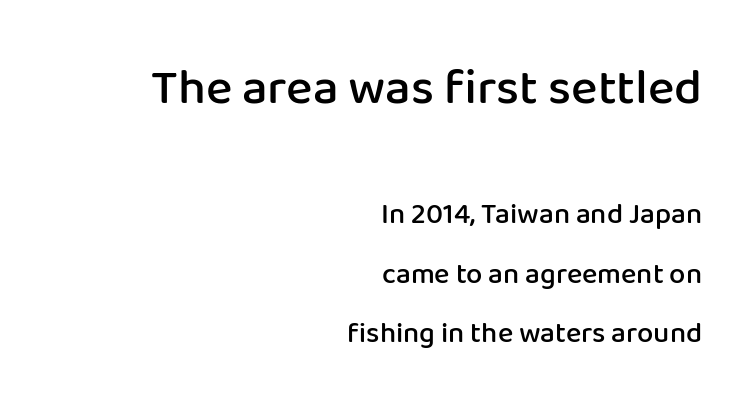
Inter-character spacing is left at the font's built-in metrics. This is the in-between weight designers call semibold or demi. Leading: increased. In CSS terms this would be text-align: right.
